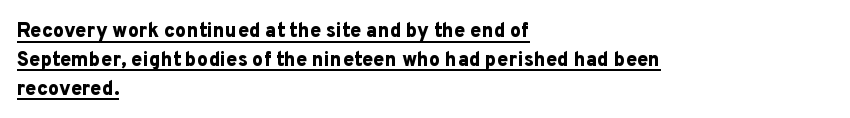
These words are printed bold, with thick strokes throughout. There is no visible air inserted between adjacent glyphs. Visually the block forms a straight wall on the left and a jagged coastline on the right. Line spacing here is normal.
